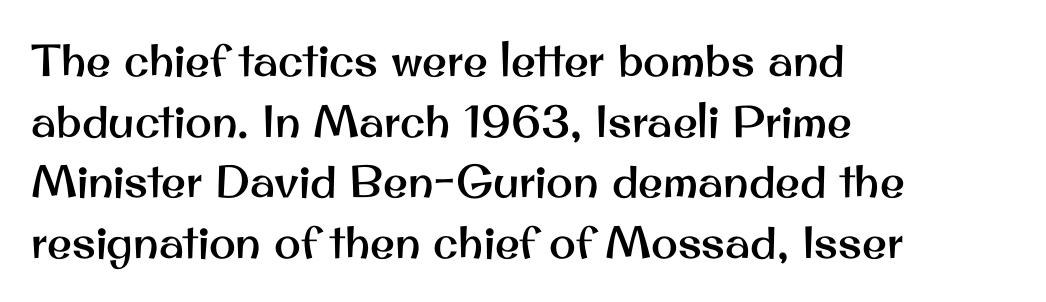
The image shows 45 px sans-serif type, upright; set left-aligned, normal line spacing (1.35x), normal letter spacing, not underlined; medium stroke contrast and a small x-height.
